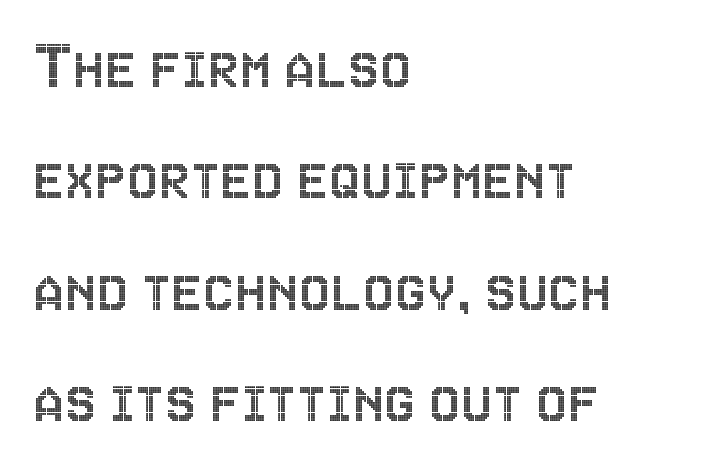
{"italic": "no", "width": "condensed", "x_height": "large", "monospaced": "no", "underline": "no", "align": "left", "line_spacing": "normal", "line_spacing_ratio": 1.57, "letter_spacing": "normal", "letter_spacing_em": 0.0, "glyph_px": 71}
